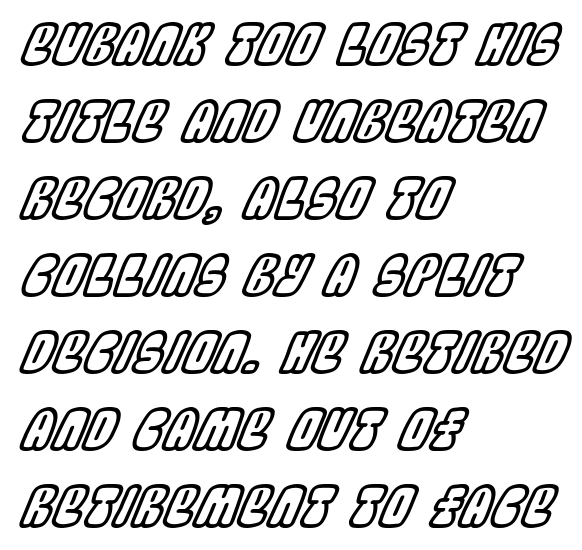
{"italic": "yes", "lean": "right", "slant_degrees": 22, "width": "condensed", "x_height": "large", "monospaced": "no", "underline": "no", "align": "left", "line_spacing": "normal", "line_spacing_ratio": 1.4, "letter_spacing": "normal", "letter_spacing_em": 0.0, "glyph_px": 55}
